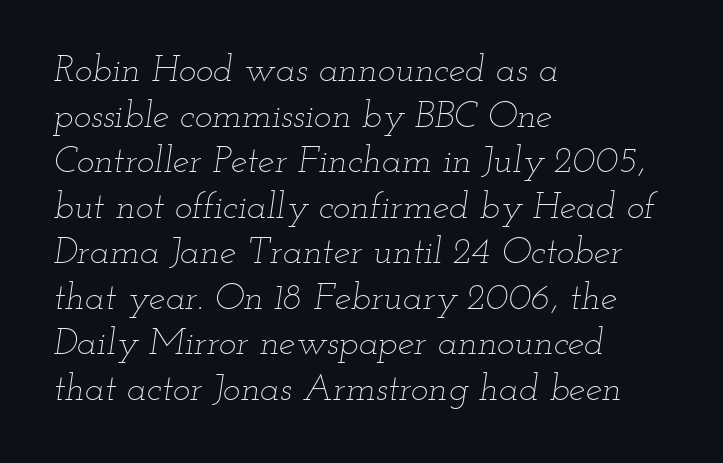
Caption: standard tracking, unaltered. Glance below the letters and you will spot only blank space. The passage shown leans; its letterforms are oblique. Stroke mass is kept to a normal reading level or below. The compositor pushed each line to the left boundary.
